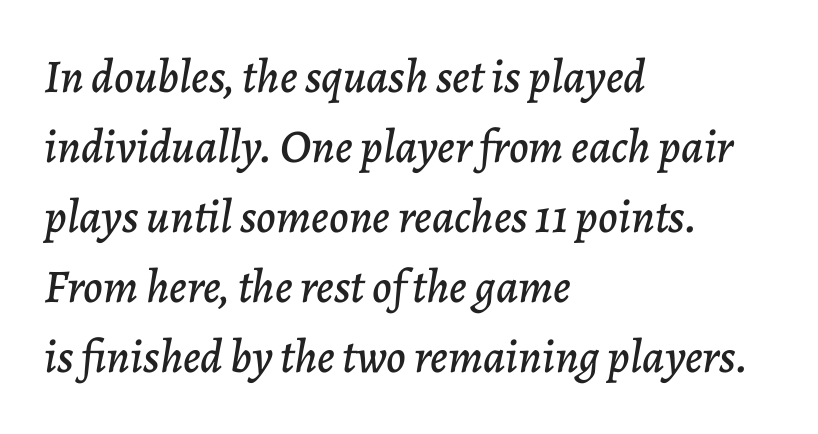
The image shows 47 px text type, italic (leaning right); set left-aligned, normal line spacing (1.49x), normal letter spacing, not underlined; low stroke contrast and a medium x-height.
